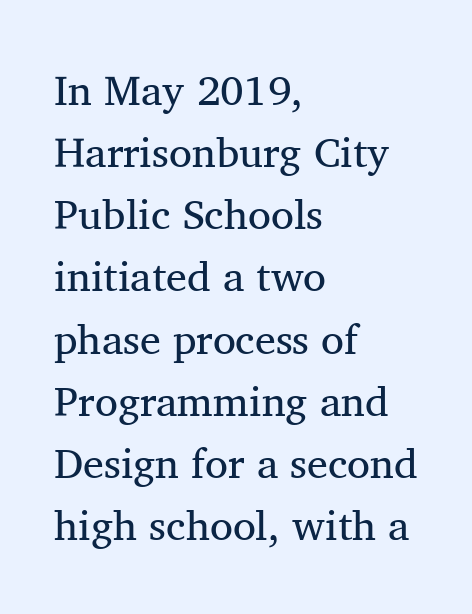
This sample is left-justified, so line endings fall wherever the words run out. The rendering uses natural spacing where letterforms have individual widths. Stroke terminals: seriffed. Reading down the column, the eye jumps a familiar distance to each next line. This is not heavy type; no bold has been used. Compared with typical body copy, the letter spacing here is the same.
